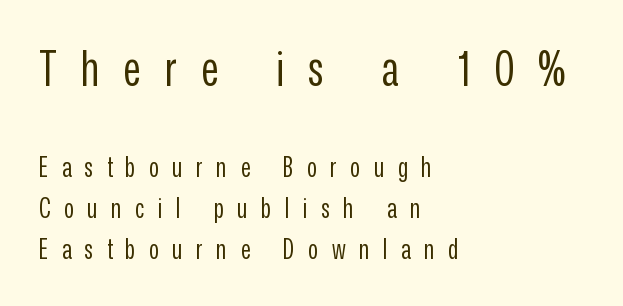
Do the characters align in a grid? No, the font is proportional. The lines are quadded left. Has an underline been added? It has not. A typesetter would call this heavily tracked-out type.
